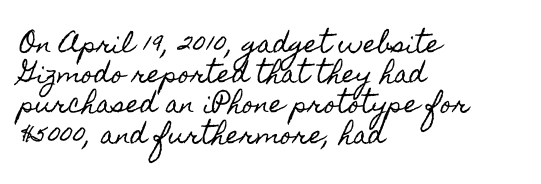
Leading: standard. The text block is weighted toward the left margin, trailing off unevenly rightward. Default kerning and tracking; the words read as compact shapes. Underlining? Definitely not there.
